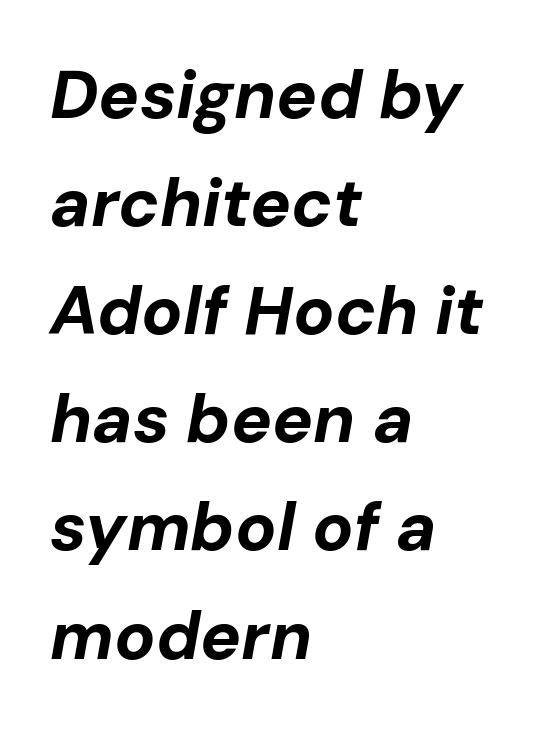
{"italic": "yes", "lean": "right", "slant_degrees": 10, "bold": "yes", "weight": "bold", "width": "normal", "stroke_contrast": "low", "x_height": "medium", "monospaced": "no", "underline": "no", "align": "left", "line_spacing": "normal", "line_spacing_ratio": 1.59, "letter_spacing": "normal", "letter_spacing_em": 0.0, "glyph_px": 68}
